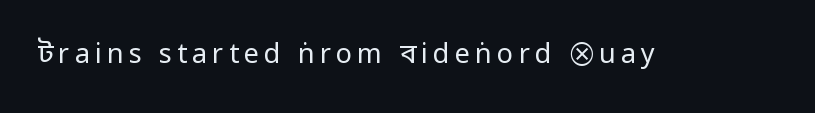
The space directly below the letters is spotless. The letters look calm and open, with moderate or lighter stems. Notice how the stems are strictly vertical — no italics here.
